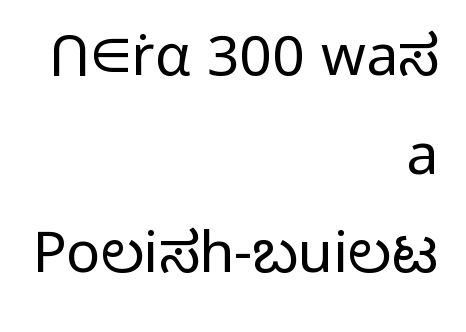
This reads as an unemphasized weight, regular at the heaviest. Look at the bottom of the vertical strokes: they stop flat, with no serifs. Nobody touched the tracking dial on this one. Underline: absent.
